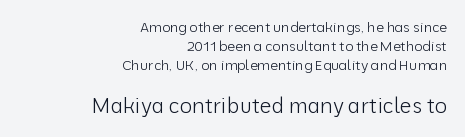
{"italic": "no", "bold": "no", "underline": "no", "align": "right", "line_spacing": "normal", "line_spacing_ratio": 1.36, "letter_spacing": "normal", "letter_spacing_em": 0.0, "larger_block": "second", "size_ratio": 1.5, "glyph_px": 21}
